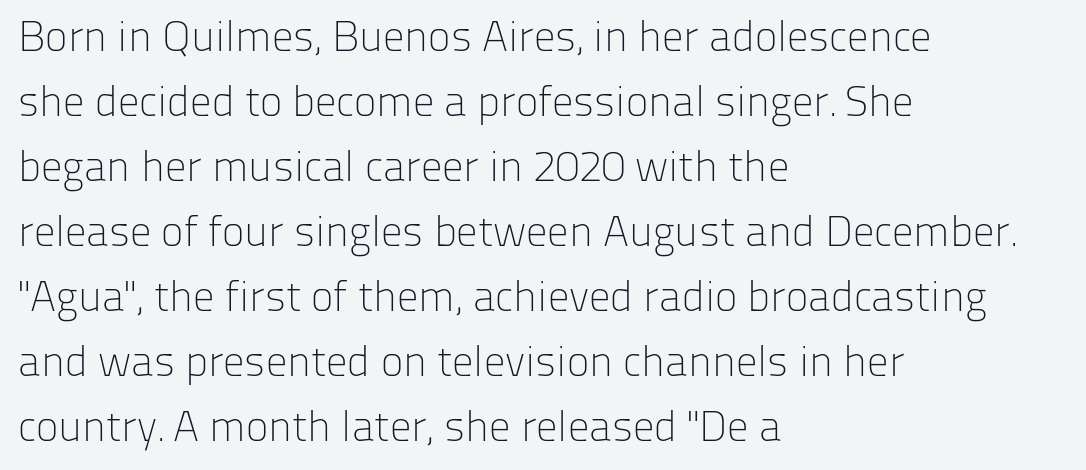
Q: Is the text bold? A: No.
Q: Is the text italic (slanted)? A: No, it is upright.
Q: Is the typeface a serif or a sans-serif typeface? A: Sans-serif.
Q: Is the text underlined? A: No.
Q: How is the paragraph aligned? A: Left-aligned.
Q: Is the spacing between letters normal or unusually wide? A: Normal.
Q: Is the spacing between lines tight, normal or loose? A: Normal.
Q: Width (condensed, normal, or wide)? A: Normal.
Q: Stroke contrast? A: Low.
Q: x-height? A: Medium.
Q: Monospaced? A: No.
